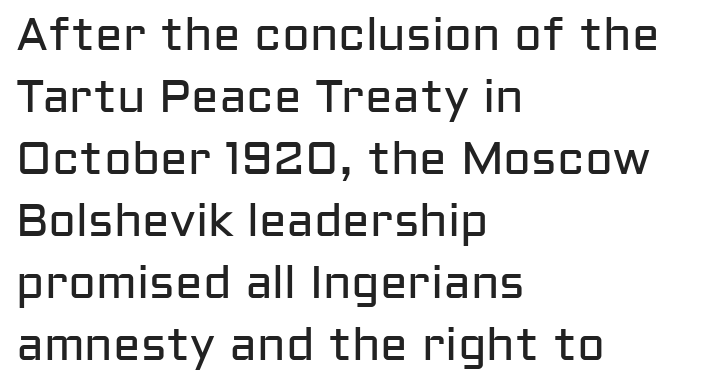
{"serif": "no", "italic": "no", "bold": "no", "weight": "regular", "width": "normal", "stroke_contrast": "low", "x_height": "medium", "monospaced": "no", "underline": "no", "align": "left", "line_spacing": "normal", "line_spacing_ratio": 1.35, "letter_spacing": "normal", "letter_spacing_em": 0.0, "glyph_px": 46}
